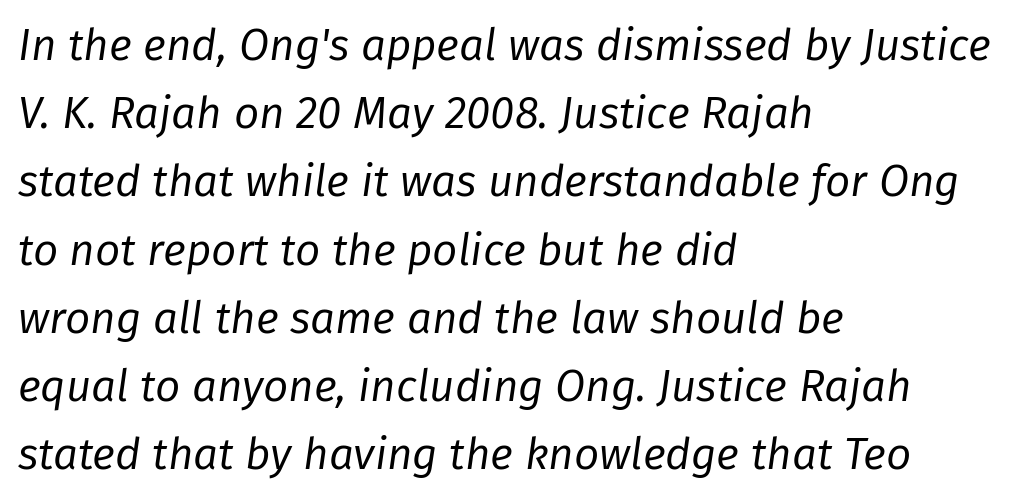
{"italic": "yes", "lean": "right", "slant_degrees": 8, "bold": "no", "weight": "regular", "width": "normal", "stroke_contrast": "low", "x_height": "medium", "monospaced": "no", "underline": "no", "align": "left", "line_spacing": "normal", "line_spacing_ratio": 1.55, "letter_spacing": "normal", "letter_spacing_em": 0.0, "glyph_px": 44}
